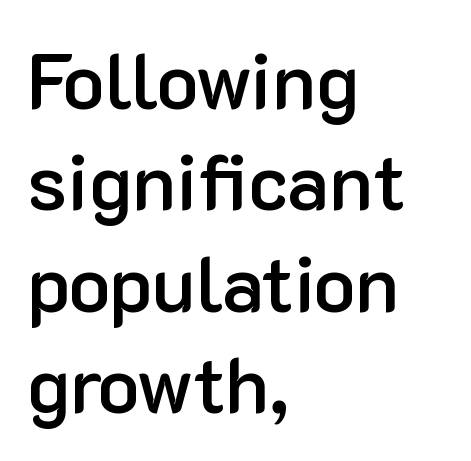
The image shows 78 px semibold sans-serif type, upright; set left-aligned, normal line spacing (1.3x), normal letter spacing, not underlined; low stroke contrast and a medium x-height.
